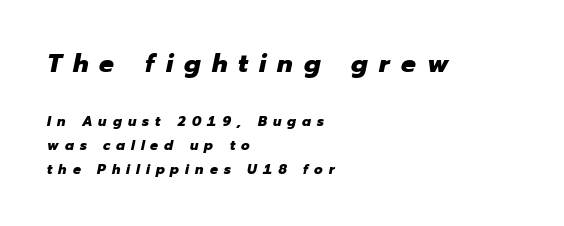
Q: Is the text bold? A: Yes.
Q: Is the text italic (slanted)? A: Yes, it leans right by about 12 degrees.
Q: Is the text underlined? A: No.
Q: How is the paragraph aligned? A: Left-aligned.
Q: Is the spacing between letters normal or unusually wide? A: Unusually wide.
Q: Which block of text is set in a larger size, the first (top) or the second (bottom)? A: The first (top) one.
